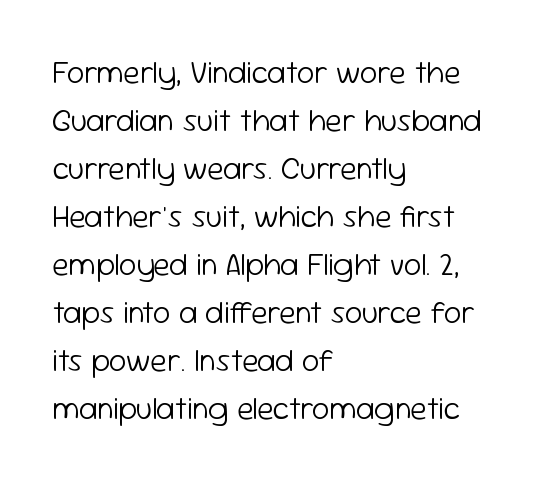
The image shows 31 px light sans-serif type, upright; set left-aligned, normal line spacing (1.55x), normal letter spacing, not underlined; low stroke contrast and a medium x-height.
